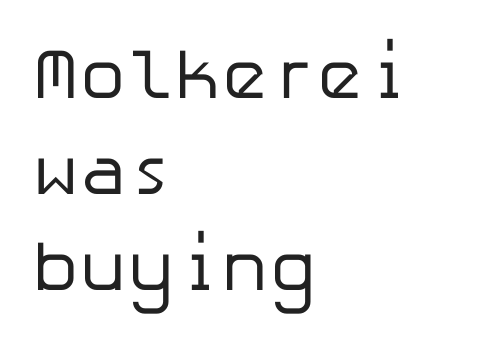
This is the regular roman posture of the typeface. Nobody touched the tracking dial on this one. Does the leading feel generous? No, just average. The specimen omits any rule beneath the text block's lines.
